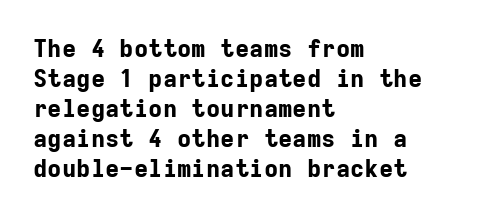
The image shows 24 px bold type, upright; set left-aligned, normal line spacing (1.25x), normal letter spacing, not underlined.
